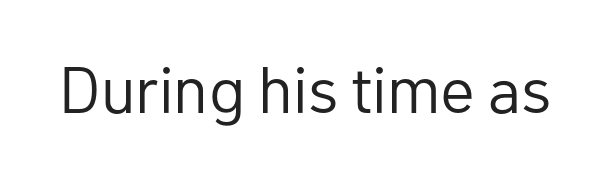
The image shows 65 px regular-weight sans-serif type, upright; set normal letter spacing, not underlined; low stroke contrast and a medium x-height.
